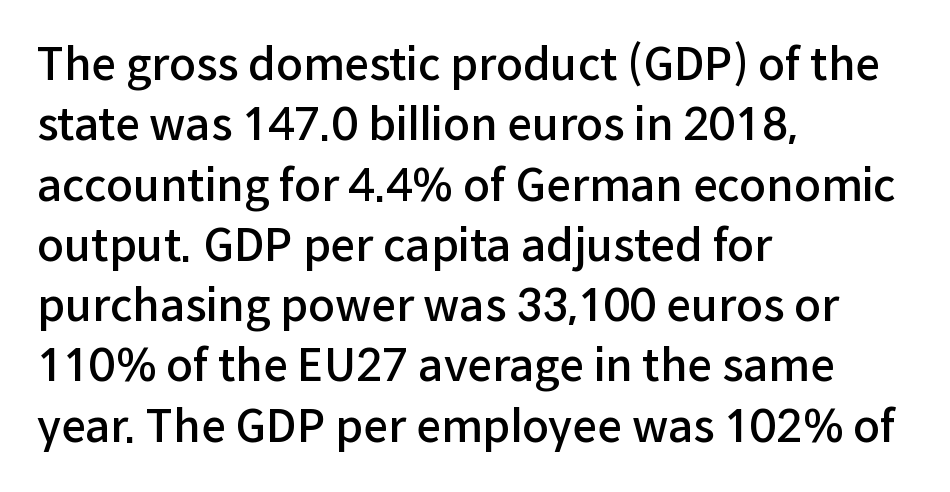
{"serif": "no", "italic": "no", "bold": "semi", "weight": "semibold", "width": "normal", "stroke_contrast": "low", "x_height": "medium", "monospaced": "no", "underline": "no", "align": "left", "line_spacing": "normal", "line_spacing_ratio": 1.37, "letter_spacing": "normal", "letter_spacing_em": 0.0, "glyph_px": 44}
